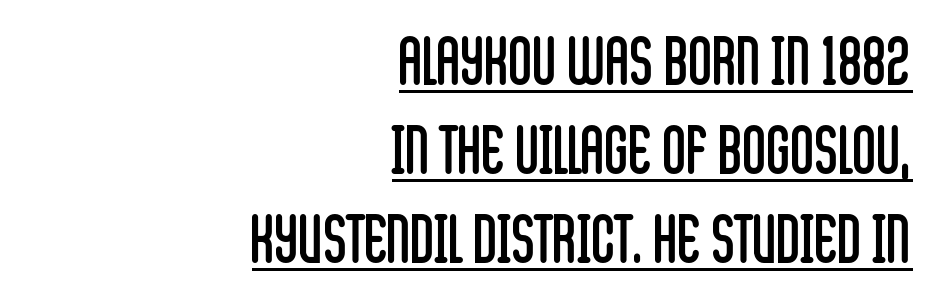
Q: Is the text bold? A: No.
Q: Is the text italic (slanted)? A: No, it is upright.
Q: Is the typeface a serif or a sans-serif typeface? A: Sans-serif.
Q: Is the text underlined? A: Yes.
Q: How is the paragraph aligned? A: Right-aligned.
Q: Is the spacing between letters normal or unusually wide? A: Normal.
Q: Is the spacing between lines tight, normal or loose? A: Normal.
Q: Width (condensed, normal, or wide)? A: Condensed.
Q: Stroke contrast? A: Low.
Q: x-height? A: Large.
Q: Monospaced? A: No.
